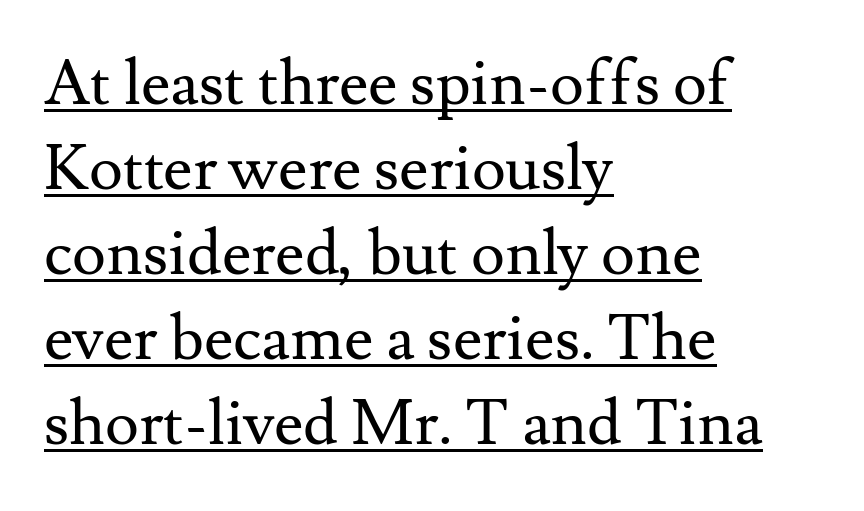
The block of text has a typical density, with ordinary space between rows. Underlined type. The letters stand straight up with perfectly vertical stems. No extra tracking has been applied to these lines.
